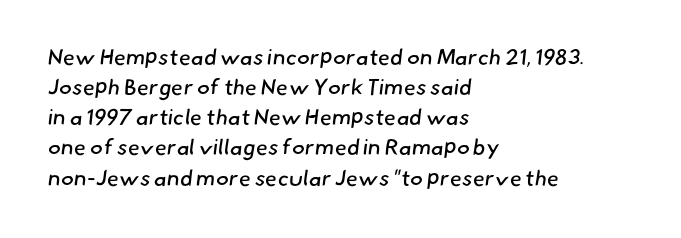
Q: Is the text bold? A: No.
Q: Is the text underlined? A: No.
Q: How is the paragraph aligned? A: Left-aligned.
Q: Is the spacing between letters normal or unusually wide? A: Normal.
Q: Is the spacing between lines tight, normal or loose? A: Normal.
